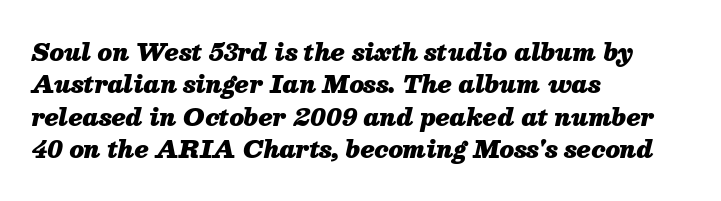
Observe the ordinary spacing: letters are neighbours, not strangers. Students, this is bold: see how much ink each stroke carries. The baseline area is clear. Vertically, the passage feels balanced, rows spaced as you'd expect. The lettering tilts uniformly, giving the passage an italic look.
